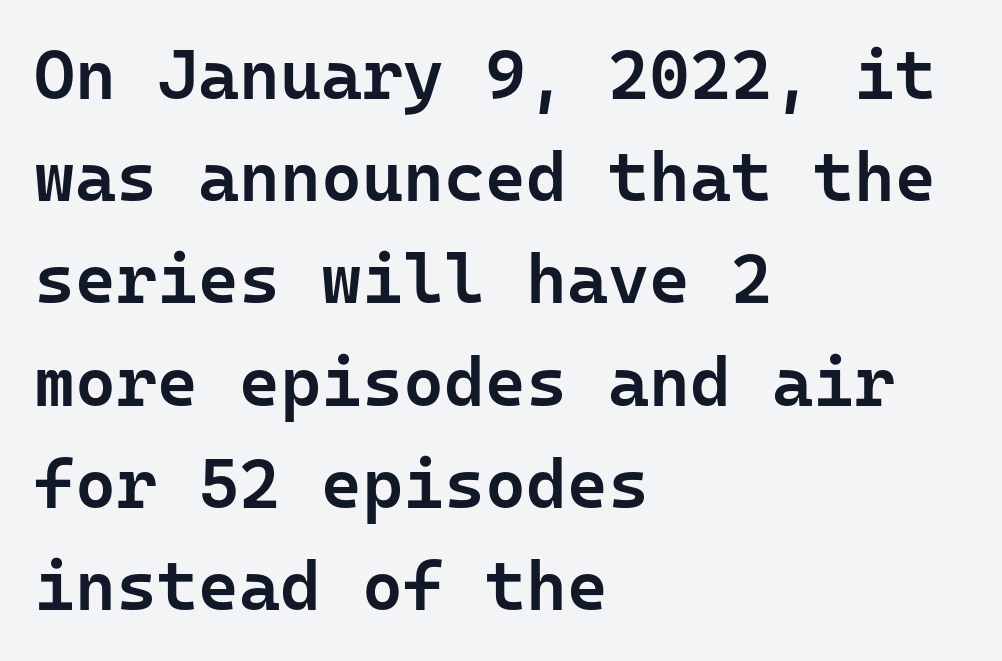
In terms of letterform style, serifs are entirely absent. The letterforms sit shoulder to shoulder at normal distance. Summary of vertical rhythm: regular, with standard interline spacing. Characters remain perfectly vertical along every line. The face used here is a semibold: visibly heavier than regular, lighter than bold. Casual observation: everything's shoved over to the left.
